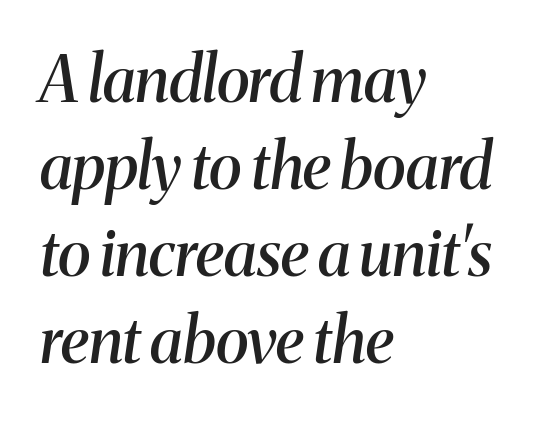
Type style note: has serifs. Letter spacing: default. This sample keeps an unexceptional amount of space between lines. Heft: intermediate — a semibold.
